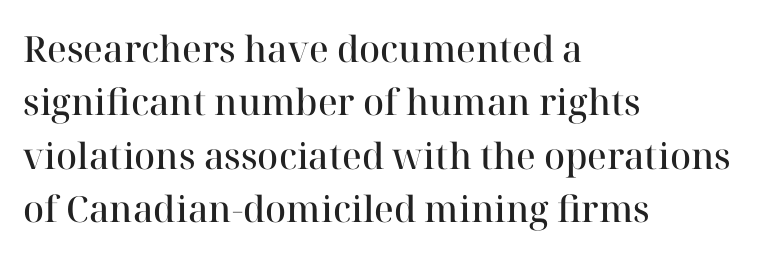
Q: Is the text bold? A: Semi-bold.
Q: Is the text italic (slanted)? A: No, it is upright.
Q: Is the typeface a serif or a sans-serif typeface? A: Serif.
Q: Is the text underlined? A: No.
Q: How is the paragraph aligned? A: Left-aligned.
Q: Is the spacing between letters normal or unusually wide? A: Normal.
Q: Is the spacing between lines tight, normal or loose? A: Normal.
Q: Width (condensed, normal, or wide)? A: Normal.
Q: Stroke contrast? A: High.
Q: x-height? A: Medium.
Q: Monospaced? A: No.
